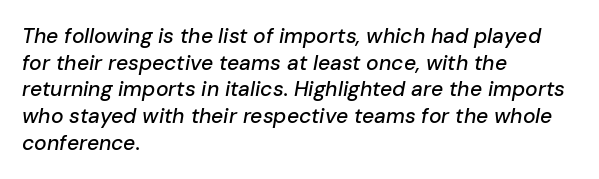
Honestly, the letter spacing is just normal — you wouldn't notice it. Horizontal alignment here is leftward, the default for most running prose. The letters are slanted; this is an italic face. The string is rendered with underlining switched off.
